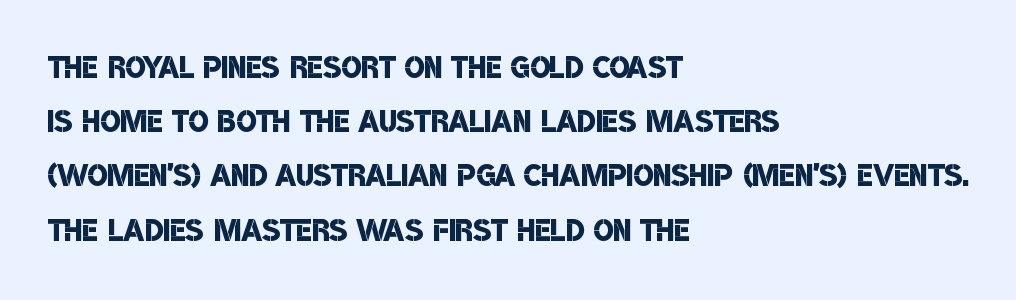
This sample keeps an unexceptional amount of space between lines. Notice how the passage keeps a crisp vertical edge on the left only. This is sans-serif lettering, the kind often seen on screens and signage. Tracking here is standard; glyphs follow each other at the usual distance. A typesetter would call this proportional, since set widths differ per character.
